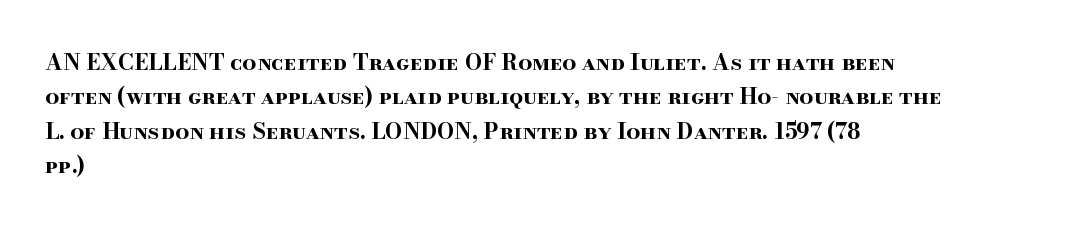
{"italic": "no", "bold": "yes", "underline": "no", "align": "left", "line_spacing": "normal", "line_spacing_ratio": 1.56, "letter_spacing": "normal", "letter_spacing_em": 0.0, "glyph_px": 22}
